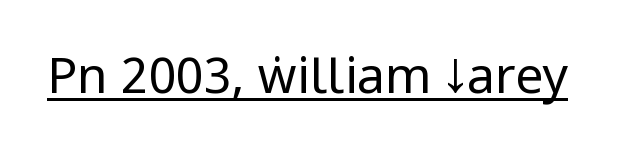
The passage shown is underscored from start to finish. Glyph-to-glyph distance matches everyday printed text. If you drew a line through each stem, it would be perfectly vertical. Do the characters align in a grid? No, the font is proportional.
